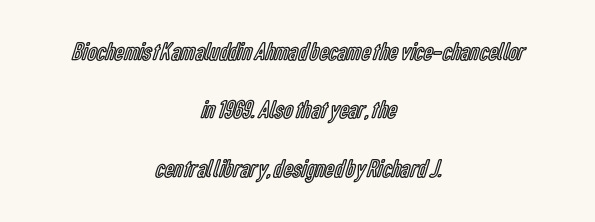
Q: Is the text italic (slanted)? A: Yes.
Q: Is the text underlined? A: No.
Q: How is the paragraph aligned? A: Centered.
Q: Is the spacing between letters normal or unusually wide? A: Normal.
Q: Is the spacing between lines tight, normal or loose? A: Loose.
